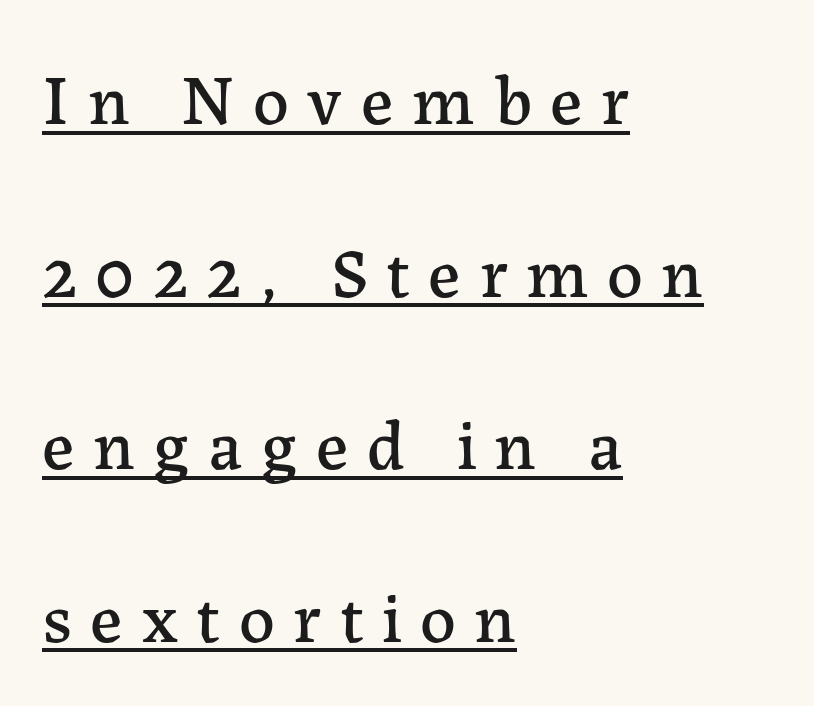
The image shows 71 px serif type, upright; set left-aligned, loose line spacing (2.43x), unusually wide letter spacing (+0.26 em), underlined; low stroke contrast and a medium x-height.
